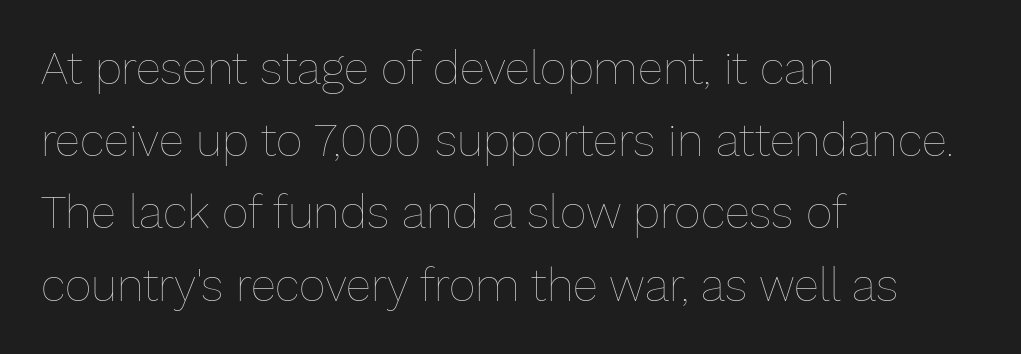
{"italic": "no", "bold": "no", "weight": "thin", "width": "normal", "stroke_contrast": "low", "x_height": "medium", "monospaced": "no", "underline": "no", "align": "left", "line_spacing": "normal", "line_spacing_ratio": 1.57, "letter_spacing": "normal", "letter_spacing_em": 0.0, "glyph_px": 46}
